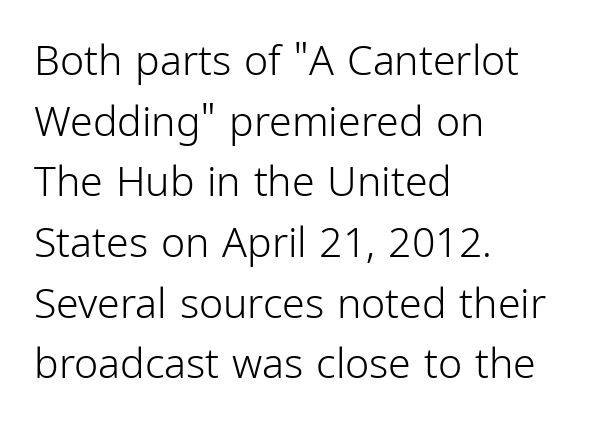
The image shows 41 px light, condensed sans-serif type, upright; set left-aligned, normal line spacing (1.48x), normal letter spacing, not underlined; low stroke contrast and a medium x-height.
